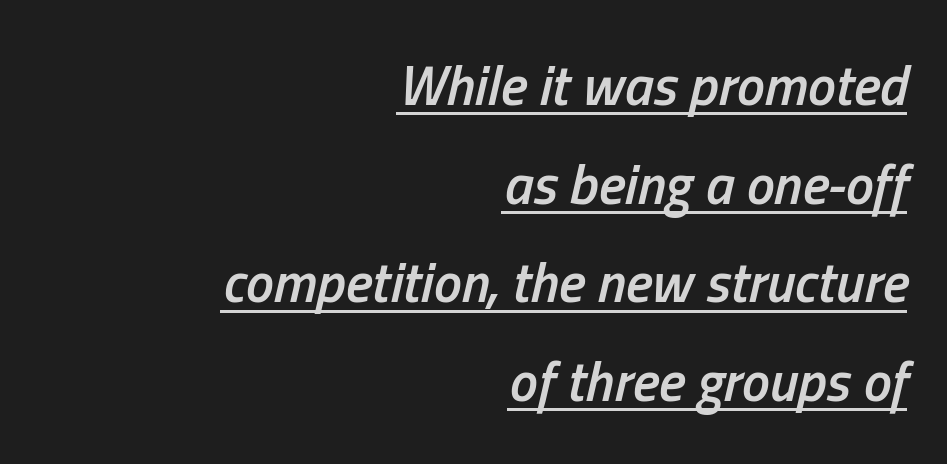
Is this a fixed-width face? No — the glyphs have proportional, varying widths. The letterforms sit shoulder to shoulder at normal distance. A fair bit of extra ink — the face is semibold, not bold. The specimen reads as italic at a glance. Notice how a bar underscores the lettering throughout.
